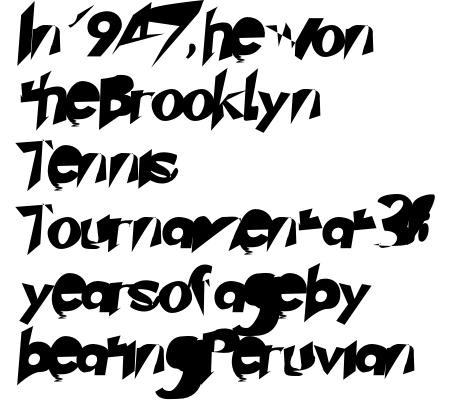
{"serif": "no", "width": "normal", "stroke_contrast": "low", "x_height": "small", "monospaced": "no", "underline": "no", "align": "left", "line_spacing": "normal", "line_spacing_ratio": 1.42, "letter_spacing": "normal", "letter_spacing_em": 0.0, "glyph_px": 45}
